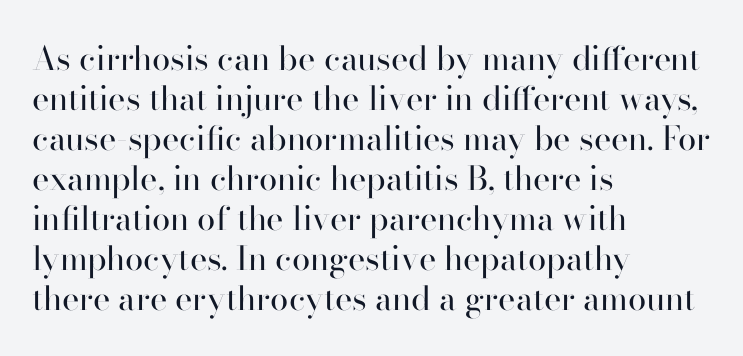
The image shows 33 px regular-weight serif type, upright; set left-aligned, line spacing 1.21x, normal letter spacing, not underlined; high stroke contrast and a small x-height.
